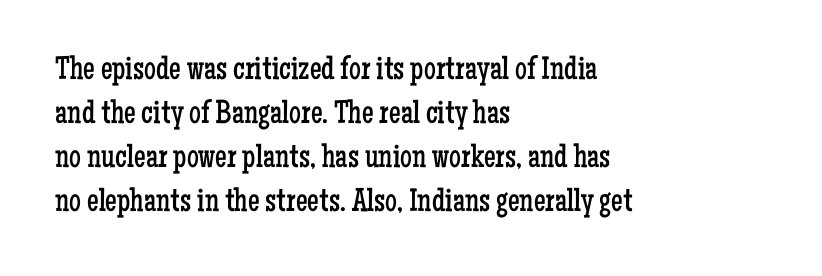
{"serif": "yes", "italic": "no", "bold": "no", "weight": "regular", "width": "condensed", "stroke_contrast": "low", "x_height": "medium", "monospaced": "no", "underline": "no", "align": "left", "line_spacing": "normal", "line_spacing_ratio": 1.33, "letter_spacing": "normal", "letter_spacing_em": 0.0, "glyph_px": 33}
